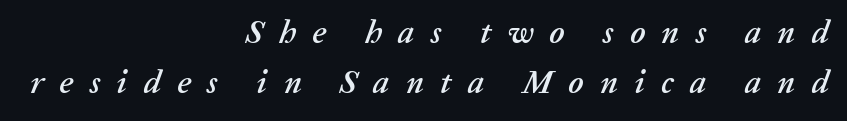
Plain, unruled lines of type. The text block is weighted toward the right margin, trailing off unevenly leftward. This sample has the flowing, uneven cadence of proportional lettering. The face used here has a pronounced slope to its letters. Leading: standard. There is plenty of visible air inserted between adjacent glyphs.
